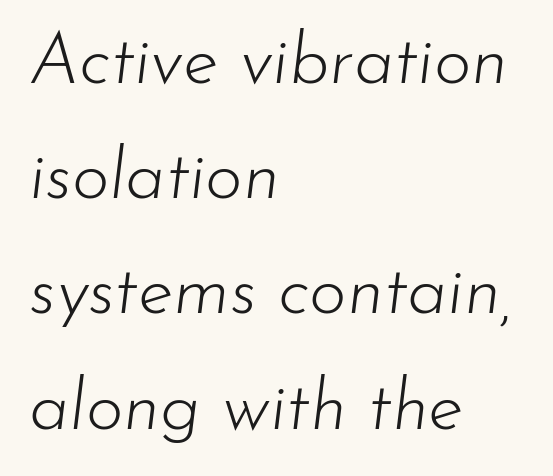
Q: Is the text bold? A: No.
Q: Is the text italic (slanted)? A: Yes, it leans right by about 7 degrees.
Q: Is the text underlined? A: No.
Q: How is the paragraph aligned? A: Left-aligned.
Q: Is the spacing between letters normal or unusually wide? A: Normal.
Q: Is the spacing between lines tight, normal or loose? A: Normal.
Q: Width (condensed, normal, or wide)? A: Normal.
Q: Stroke contrast? A: Low.
Q: x-height? A: Small.
Q: Monospaced? A: No.
